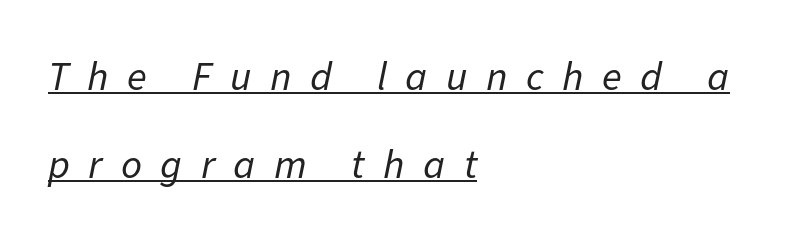
Summary of vertical rhythm: relaxed, with wide interline spacing. Each word looks stretched out because of the extra space between its letters. Is this a fixed-width face? No — the glyphs have proportional, varying widths. Check the space under the baseline: a stroke is drawn there. The face used here has a pronounced slope to its letters. Notice how the passage keeps a crisp vertical edge on the left only.
